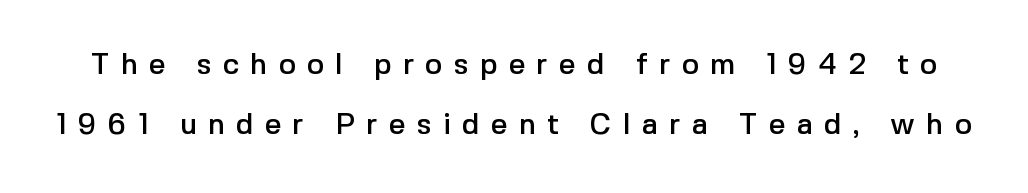
{"serif": "no", "italic": "no", "width": "normal", "x_height": "medium", "monospaced": "no", "underline": "no", "line_spacing": "loose", "line_spacing_ratio": 2.08, "letter_spacing": "wide", "letter_spacing_em": 0.39, "glyph_px": 29}
